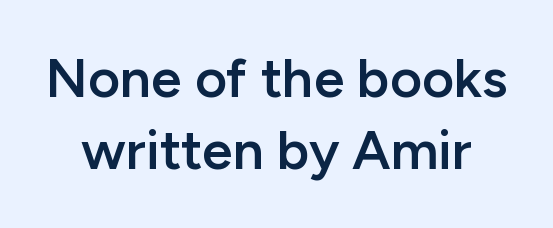
{"serif": "no", "italic": "no", "bold": "semi", "weight": "semibold", "width": "normal", "stroke_contrast": "low", "x_height": "medium", "monospaced": "no", "underline": "no", "line_spacing": "normal", "line_spacing_ratio": 1.31, "letter_spacing": "normal", "letter_spacing_em": 0.0, "glyph_px": 55}
